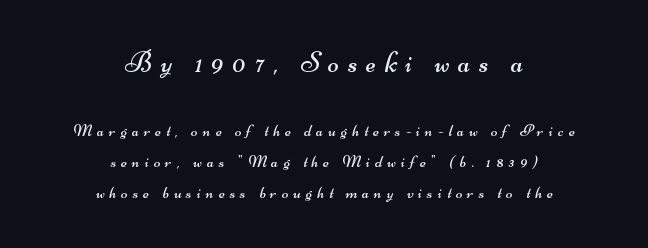
{"serif": "no", "bold": "no", "weight": "regular", "width": "wide", "stroke_contrast": "medium", "x_height": "small", "monospaced": "no", "underline": "no", "align": "center", "line_spacing_ratio": 1.8, "letter_spacing": "wide", "letter_spacing_em": 0.3, "larger_block": "first", "size_ratio": 1.71, "glyph_px": 29}
